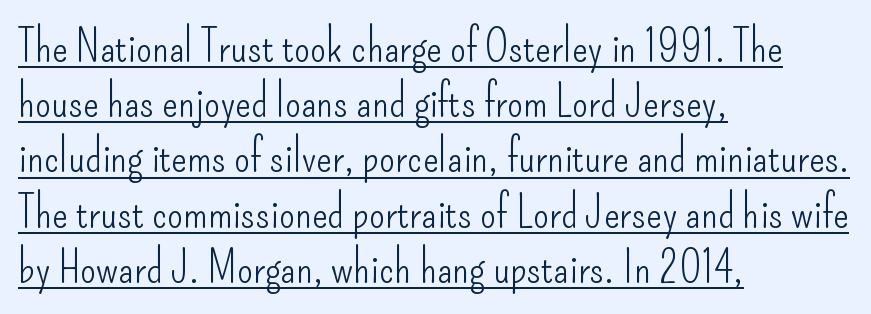
{"serif": "no", "italic": "no", "bold": "no", "weight": "light", "width": "condensed", "stroke_contrast": "low", "x_height": "small", "monospaced": "no", "underline": "yes", "align": "left", "line_spacing_ratio": 1.2, "letter_spacing": "normal", "letter_spacing_em": 0.0, "glyph_px": 46}
